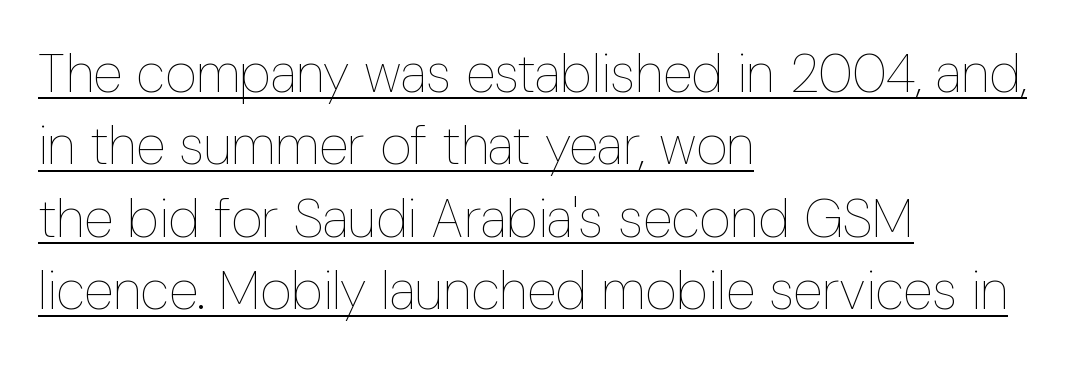
The image shows 54 px thin, condensed type, upright; set left-aligned, normal line spacing (1.34x), normal letter spacing, underlined; low stroke contrast and a medium x-height.
